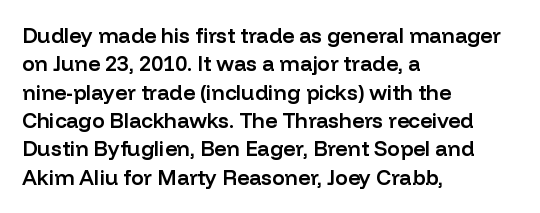
Q: Is the text bold? A: Semi-bold.
Q: Is the text italic (slanted)? A: No, it is upright.
Q: Is the text underlined? A: No.
Q: How is the paragraph aligned? A: Left-aligned.
Q: Is the spacing between letters normal or unusually wide? A: Normal.
Q: Is the spacing between lines tight, normal or loose? A: Normal.
